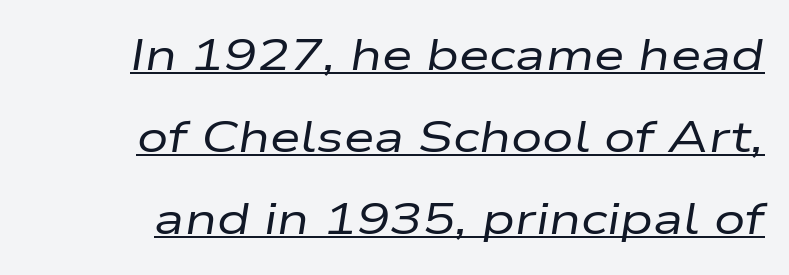
Q: Is the text bold? A: No.
Q: Is the text italic (slanted)? A: Yes, it leans right by about 9 degrees.
Q: Is the text underlined? A: Yes.
Q: How is the paragraph aligned? A: Right-aligned.
Q: Is the spacing between letters normal or unusually wide? A: Normal.
Q: Width (condensed, normal, or wide)? A: Wide.
Q: Stroke contrast? A: Low.
Q: x-height? A: Medium.
Q: Monospaced? A: No.
